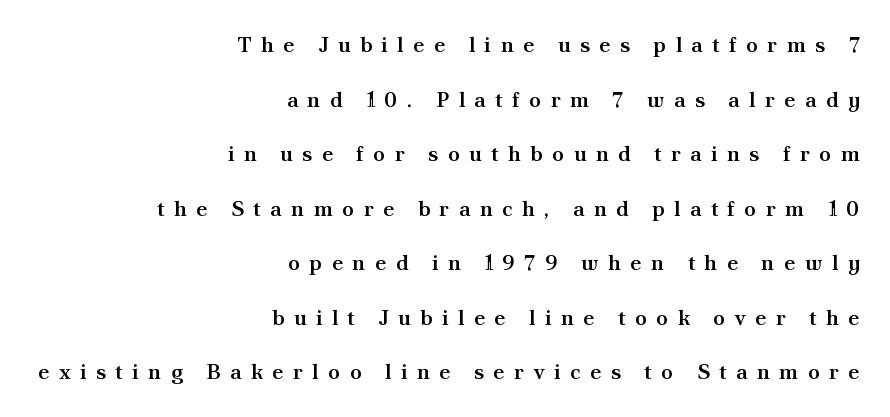
Q: Is the text bold? A: Semi-bold.
Q: Is the text italic (slanted)? A: No, it is upright.
Q: Is the text underlined? A: No.
Q: How is the paragraph aligned? A: Right-aligned.
Q: Is the spacing between letters normal or unusually wide? A: Unusually wide.
Q: Is the spacing between lines tight, normal or loose? A: Loose.
